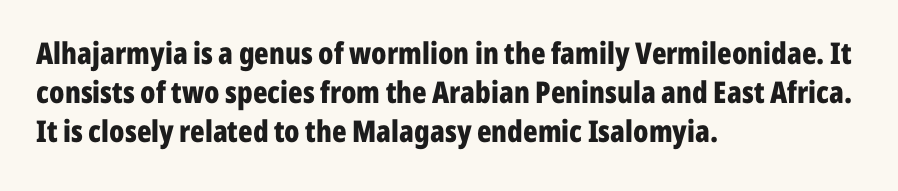
Tall strokes in this sample are plumb rather than angled. Each letter's strokes conclude bluntly, with no projecting serifs. This block has exactly the height ordinary leading produces. Lines of text with bare space underneath. Line starts are locked; line ends wander.
